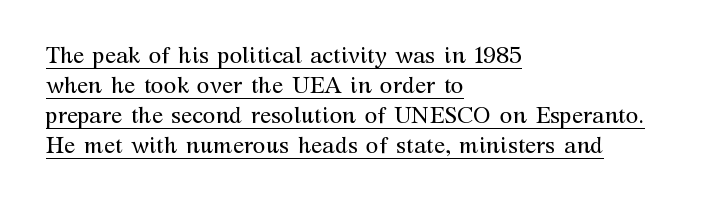
Q: Is the text bold? A: No.
Q: Is the text italic (slanted)? A: No, it is upright.
Q: Is the text underlined? A: Yes.
Q: How is the paragraph aligned? A: Left-aligned.
Q: Is the spacing between letters normal or unusually wide? A: Normal.
Q: Is the spacing between lines tight, normal or loose? A: Normal.
